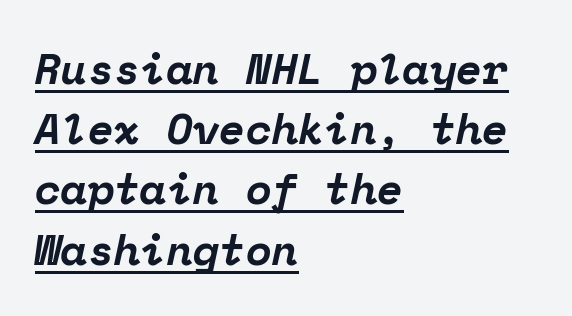
{"serif": "yes", "italic": "yes", "lean": "right", "slant_degrees": 12, "bold": "yes", "weight": "bold", "width": "normal", "stroke_contrast": "low", "x_height": "medium", "monospaced": "yes", "underline": "yes", "align": "left", "line_spacing": "normal", "line_spacing_ratio": 1.4, "letter_spacing": "normal", "letter_spacing_em": 0.0, "glyph_px": 43}
